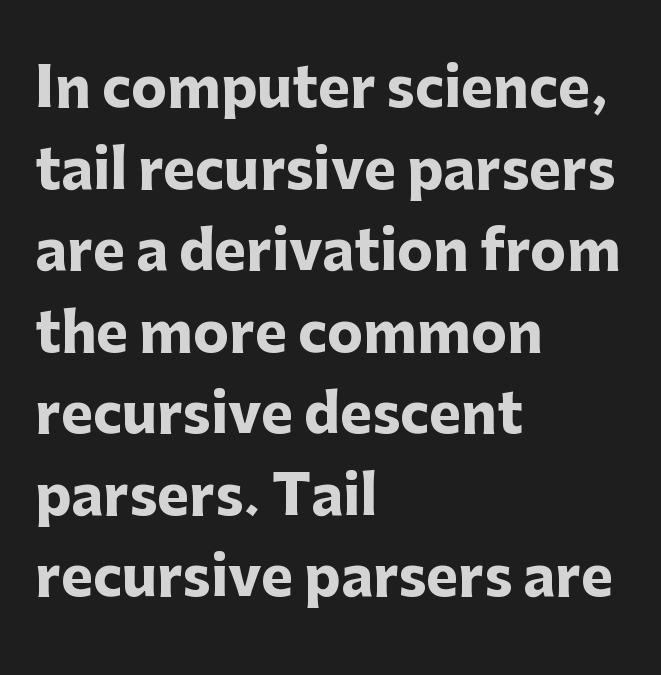
Q: Is the text bold? A: Yes.
Q: Is the text italic (slanted)? A: No, it is upright.
Q: Is the typeface a serif or a sans-serif typeface? A: Sans-serif.
Q: Is the text underlined? A: No.
Q: How is the paragraph aligned? A: Left-aligned.
Q: Is the spacing between letters normal or unusually wide? A: Normal.
Q: Is the spacing between lines tight, normal or loose? A: Normal.
Q: Width (condensed, normal, or wide)? A: Normal.
Q: Stroke contrast? A: Low.
Q: x-height? A: Medium.
Q: Monospaced? A: No.
